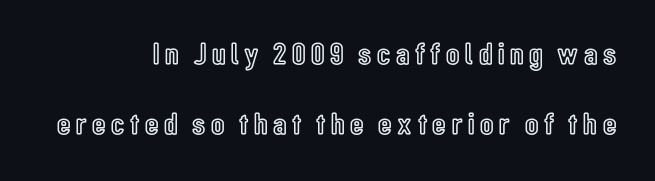
The image shows 31 px condensed type, upright; set right-aligned, loose line spacing (2.26x), not underlined; a medium x-height.
